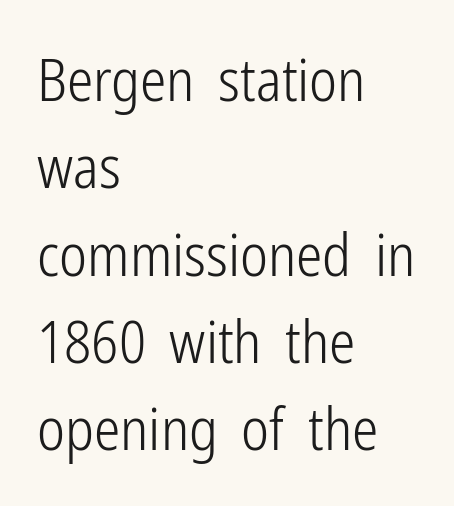
The image shows 59 px light, condensed sans-serif type, upright; set left-aligned, normal line spacing (1.48x), normal letter spacing, not underlined; low stroke contrast and a medium x-height.
